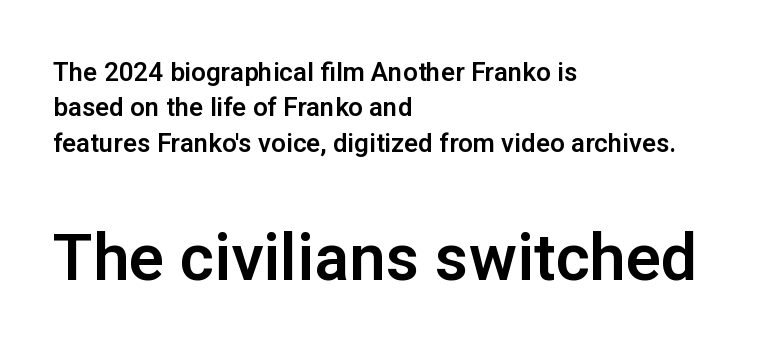
The image shows 65 px sans-serif type, upright; set left-aligned, normal line spacing (1.36x), normal letter spacing, not underlined; the second (bottom) block is 2.5x larger; low stroke contrast and a medium x-height.
